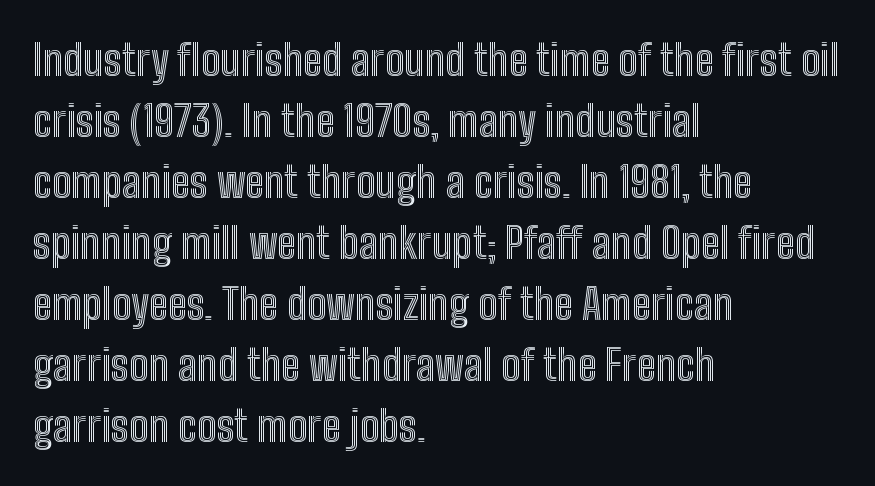
The image shows 43 px condensed type, upright; set left-aligned, normal line spacing (1.42x), normal letter spacing, not underlined; a medium x-height.
